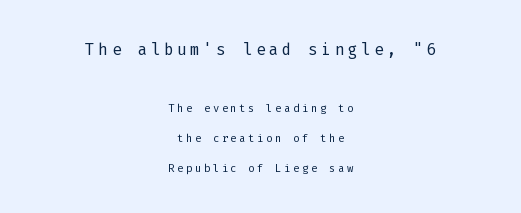
The image shows 22 px text type, upright; set centered, loose line spacing (2.01x), not underlined; the first (top) block is 1.47x larger.
